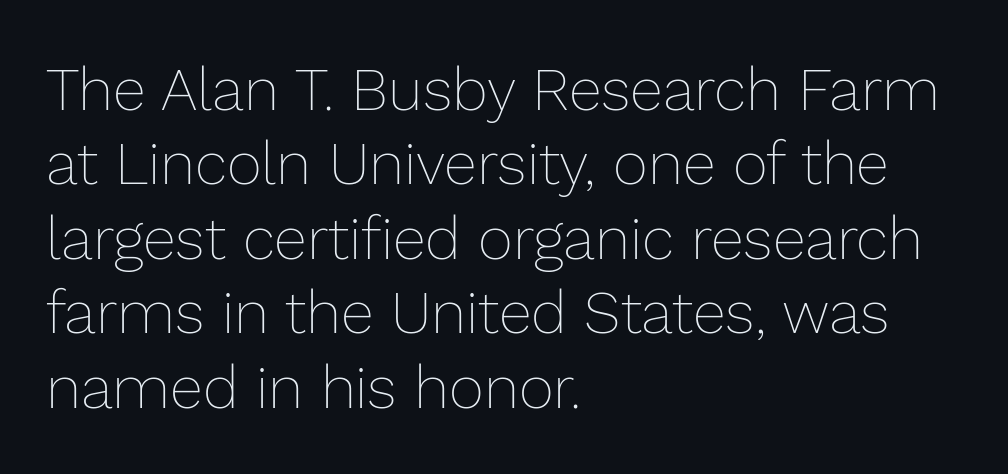
Q: Is the text bold? A: No.
Q: Is the text italic (slanted)? A: No, it is upright.
Q: Is the text underlined? A: No.
Q: How is the paragraph aligned? A: Left-aligned.
Q: Is the spacing between letters normal or unusually wide? A: Normal.
Q: Width (condensed, normal, or wide)? A: Normal.
Q: Stroke contrast? A: Low.
Q: x-height? A: Medium.
Q: Monospaced? A: No.
